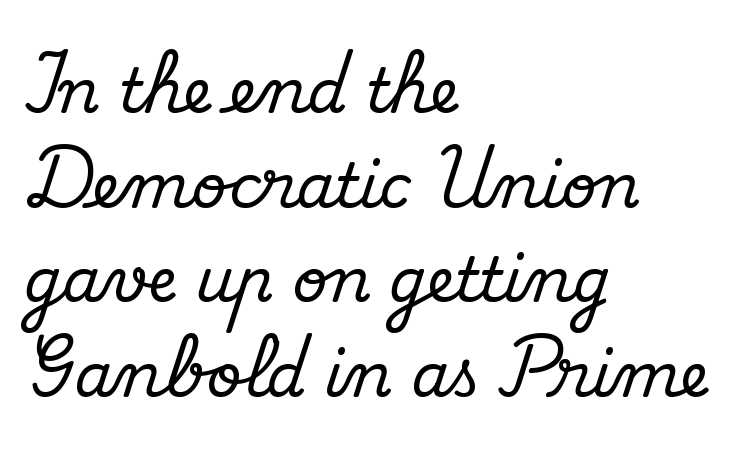
Q: Is the text italic (slanted)? A: Yes.
Q: Is the typeface a serif or a sans-serif typeface? A: Serif.
Q: Is the text underlined? A: No.
Q: How is the paragraph aligned? A: Left-aligned.
Q: Is the spacing between letters normal or unusually wide? A: Normal.
Q: Is the spacing between lines tight, normal or loose? A: Normal.
Q: Width (condensed, normal, or wide)? A: Normal.
Q: Stroke contrast? A: Medium.
Q: x-height? A: Small.
Q: Monospaced? A: No.
